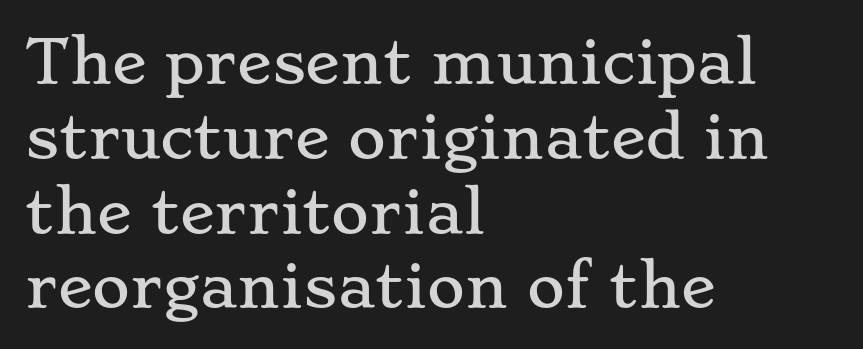
Q: Is the text italic (slanted)? A: No, it is upright.
Q: Is the typeface a serif or a sans-serif typeface? A: Serif.
Q: Is the text underlined? A: No.
Q: How is the paragraph aligned? A: Left-aligned.
Q: Is the spacing between letters normal or unusually wide? A: Normal.
Q: Is the spacing between lines tight, normal or loose? A: Normal.
Q: Width (condensed, normal, or wide)? A: Wide.
Q: Stroke contrast? A: Low.
Q: x-height? A: Small.
Q: Monospaced? A: No.
